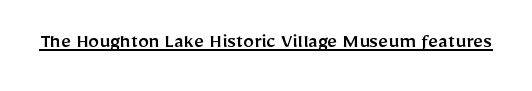
Compared with typical body copy, the letter spacing here is the same. Honestly, the underline is the first thing you notice here. No italicization has been applied; the sample stays upright.
